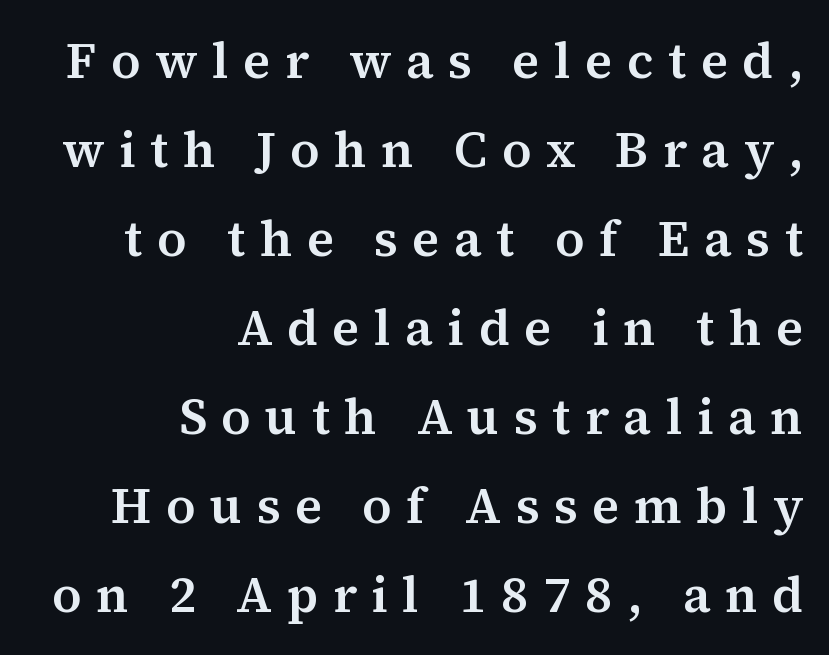
Q: Is the text italic (slanted)? A: No, it is upright.
Q: Is the typeface a serif or a sans-serif typeface? A: Serif.
Q: Is the text underlined? A: No.
Q: How is the paragraph aligned? A: Right-aligned.
Q: Is the spacing between letters normal or unusually wide? A: Unusually wide.
Q: Width (condensed, normal, or wide)? A: Normal.
Q: Stroke contrast? A: Medium.
Q: x-height? A: Medium.
Q: Monospaced? A: No.
